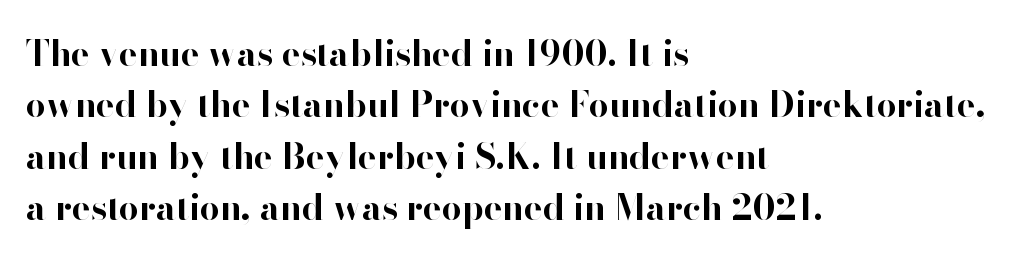
Q: Is the text bold? A: Yes.
Q: Is the text italic (slanted)? A: No, it is upright.
Q: Is the typeface a serif or a sans-serif typeface? A: Sans-serif.
Q: Is the text underlined? A: No.
Q: How is the paragraph aligned? A: Left-aligned.
Q: Is the spacing between letters normal or unusually wide? A: Normal.
Q: Is the spacing between lines tight, normal or loose? A: Normal.
Q: Width (condensed, normal, or wide)? A: Normal.
Q: Stroke contrast? A: High.
Q: x-height? A: Small.
Q: Monospaced? A: No.
